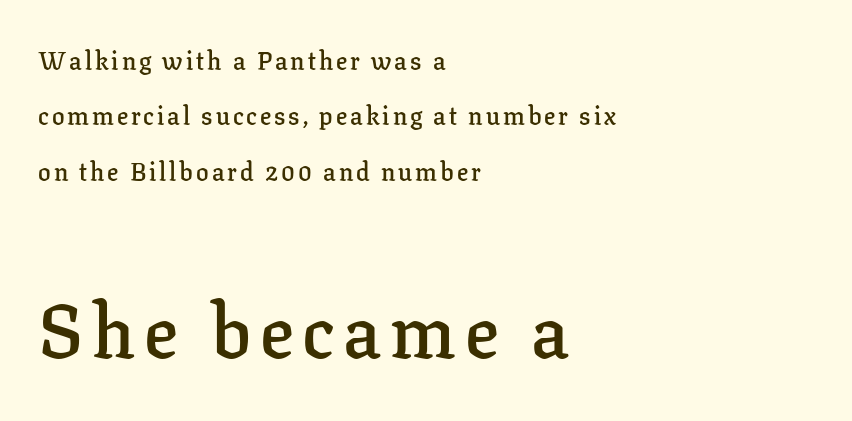
{"serif": "yes", "italic": "no", "bold": "semi", "weight": "semibold", "width": "normal", "stroke_contrast": "low", "x_height": "medium", "monospaced": "no", "underline": "no", "align": "left", "line_spacing": "loose", "line_spacing_ratio": 2.22, "larger_block": "second", "size_ratio": 3.0, "glyph_px": 75}
